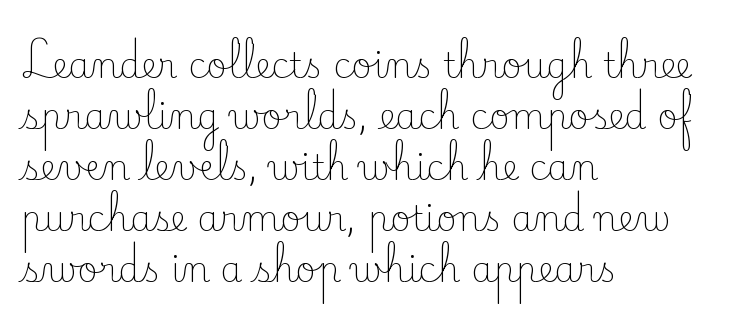
These lines are rendered in a variable-pitch font. The lettering holds an erect, upright posture throughout. The space beneath each line is pristine and unruled. Is the stroke heavy? The answer is a plain regular-or-lighter. Letter spacing: default. Each letter's strokes conclude with small projecting serifs.
